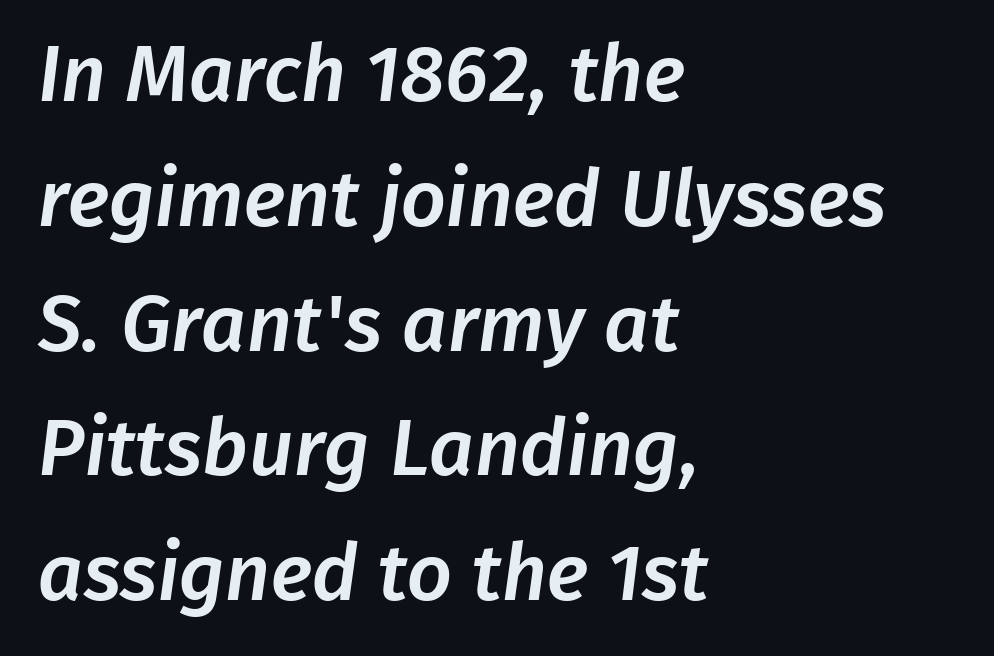
The image shows 79 px sans-serif type; set left-aligned, normal line spacing (1.58x), normal letter spacing, not underlined; low stroke contrast and a medium x-height.
